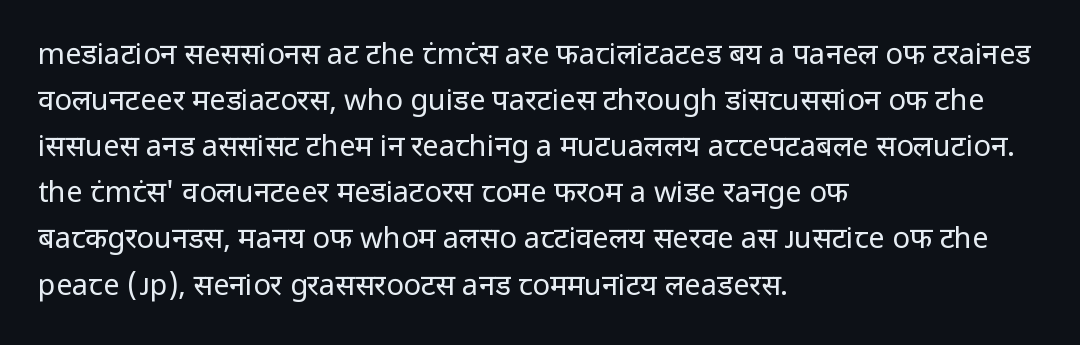
Clear beneath every line of the passage. Which margin do the lines hug? The left one — the right edge is uneven. Each letter keeps its own natural width here, so spacing adapts to shape. Is the stroke heavy? The answer is a plain regular-or-lighter.
